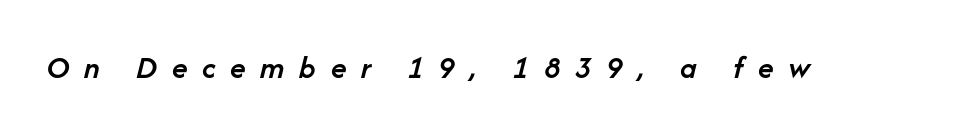
The image shows 32 px semibold type, italic (leaning right); set unusually wide letter spacing (+0.46 em), not underlined; low stroke contrast and a medium x-height.
